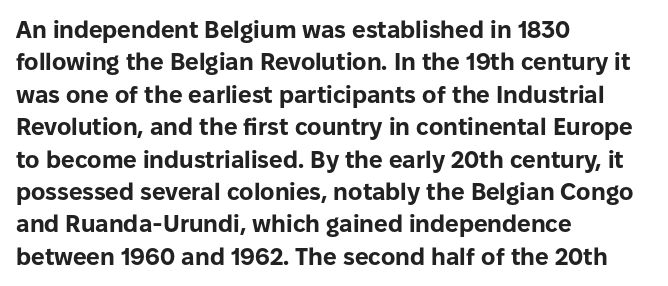
Q: Is the text bold? A: Yes.
Q: Is the text italic (slanted)? A: No, it is upright.
Q: Is the text underlined? A: No.
Q: How is the paragraph aligned? A: Left-aligned.
Q: Is the spacing between letters normal or unusually wide? A: Normal.
Q: Is the spacing between lines tight, normal or loose? A: Normal.
